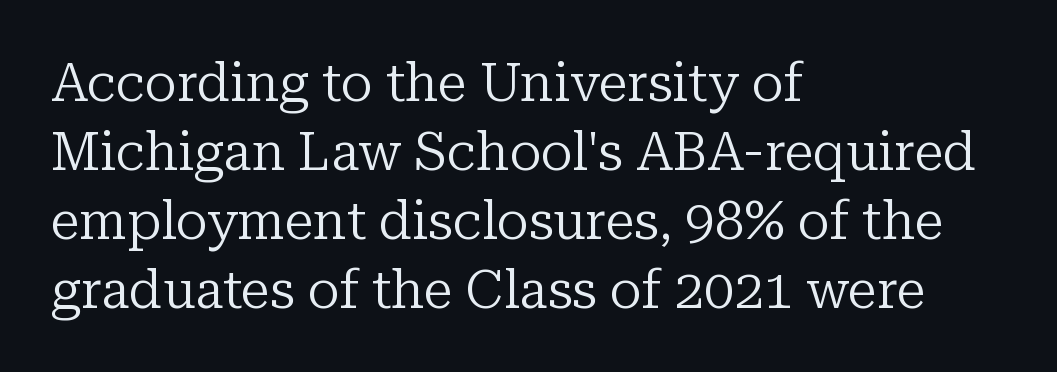
The image shows 53 px regular-weight serif type, upright; set left-aligned, normal line spacing (1.3x), normal letter spacing, not underlined; low stroke contrast and a medium x-height.
